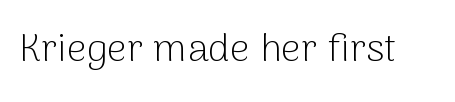
Q: Is the text bold? A: No.
Q: Is the text italic (slanted)? A: No, it is upright.
Q: Is the typeface a serif or a sans-serif typeface? A: Sans-serif.
Q: Is the text underlined? A: No.
Q: Is the spacing between letters normal or unusually wide? A: Normal.
Q: Width (condensed, normal, or wide)? A: Normal.
Q: Stroke contrast? A: Low.
Q: x-height? A: Medium.
Q: Monospaced? A: No.
